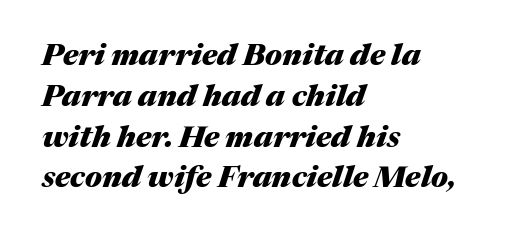
Here the glyphs are tracked normally, forming tight word shapes. Reading down the column, the eye jumps a familiar distance to each next line. When letters slant like this, we call the style italic. The face used here is proportionally spaced, like ordinary book or web type. On the weight axis this lands at bold, roughly 700.
